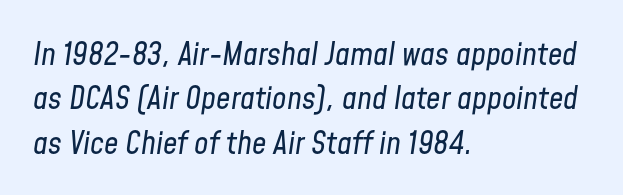
{"italic": "yes", "lean": "right", "slant_degrees": 8, "bold": "no", "weight": "regular", "width": "condensed", "stroke_contrast": "low", "x_height": "medium", "monospaced": "no", "underline": "no", "align": "left", "line_spacing": "normal", "line_spacing_ratio": 1.39, "letter_spacing": "normal", "letter_spacing_em": 0.0, "glyph_px": 32}
